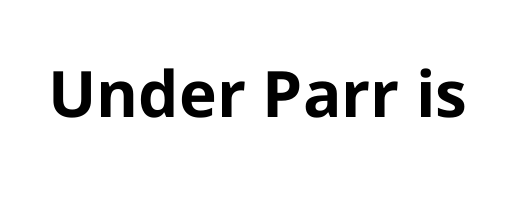
{"serif": "no", "italic": "no", "bold": "yes", "weight": "bold", "width": "normal", "stroke_contrast": "low", "x_height": "medium", "monospaced": "no", "underline": "no", "letter_spacing": "normal", "letter_spacing_em": 0.0, "glyph_px": 64}
